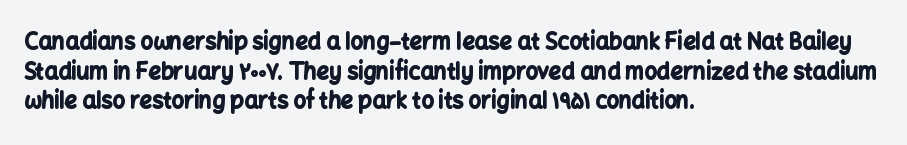
{"italic": "no", "bold": "yes", "underline": "no", "align": "left", "line_spacing": "normal", "line_spacing_ratio": 1.35, "letter_spacing": "normal", "letter_spacing_em": 0.0, "glyph_px": 22}
